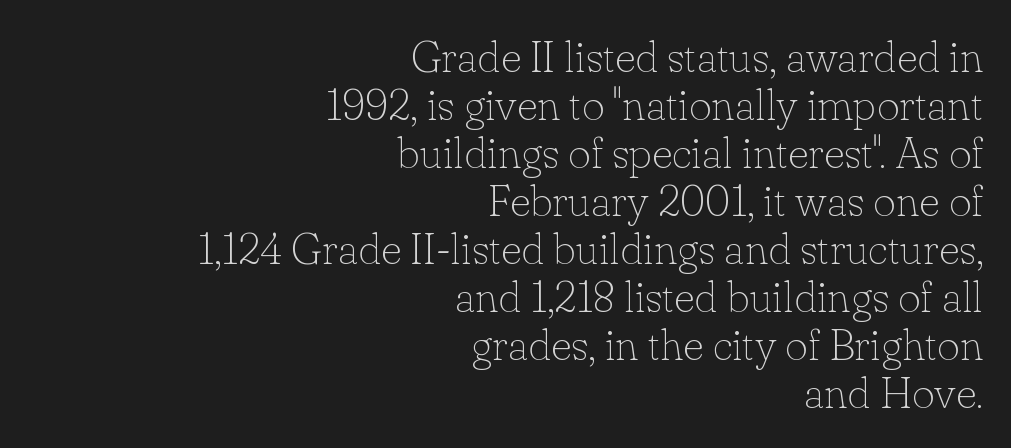
{"serif": "yes", "italic": "no", "bold": "no", "weight": "thin", "width": "normal", "stroke_contrast": "low", "x_height": "small", "monospaced": "no", "underline": "no", "align": "right", "line_spacing": "tight", "line_spacing_ratio": 1.09, "letter_spacing": "normal", "letter_spacing_em": 0.0, "glyph_px": 44}
